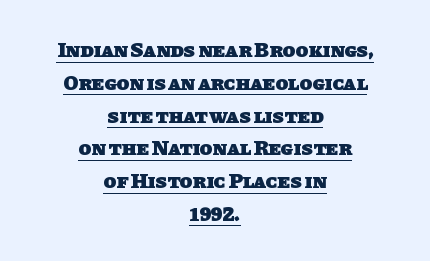
Q: Is the text bold? A: Yes.
Q: Is the text underlined? A: Yes.
Q: How is the paragraph aligned? A: Centered.
Q: Is the spacing between letters normal or unusually wide? A: Normal.
Q: Is the spacing between lines tight, normal or loose? A: Normal.
